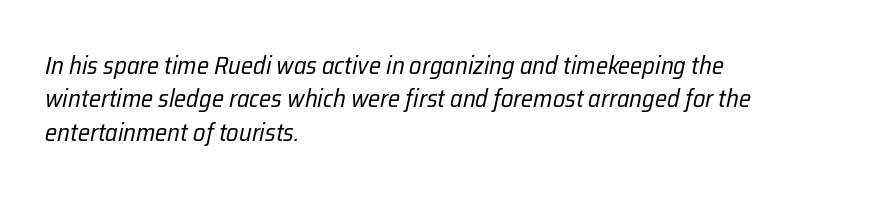
Q: Is the text bold? A: No.
Q: Is the text italic (slanted)? A: Yes, it leans right by about 12 degrees.
Q: Is the text underlined? A: No.
Q: How is the paragraph aligned? A: Left-aligned.
Q: Is the spacing between letters normal or unusually wide? A: Normal.
Q: Is the spacing between lines tight, normal or loose? A: Normal.
